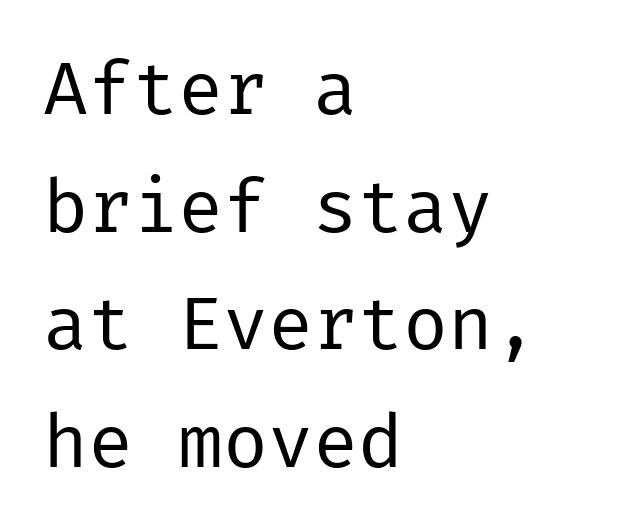
{"serif": "no", "italic": "no", "bold": "no", "weight": "regular", "width": "normal", "stroke_contrast": "low", "x_height": "medium", "underline": "no", "align": "left", "line_spacing": "normal", "line_spacing_ratio": 1.57, "letter_spacing": "normal", "letter_spacing_em": 0.0, "glyph_px": 75}
